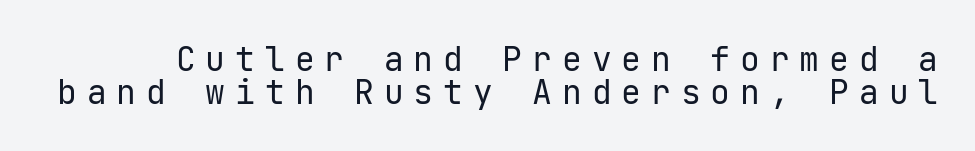
Q: Is the text bold? A: No.
Q: Is the text italic (slanted)? A: No, it is upright.
Q: Is the typeface a serif or a sans-serif typeface? A: Sans-serif.
Q: Is the text underlined? A: No.
Q: Is the spacing between letters normal or unusually wide? A: Unusually wide.
Q: Is the spacing between lines tight, normal or loose? A: Tight.
Q: Width (condensed, normal, or wide)? A: Normal.
Q: Stroke contrast? A: Low.
Q: x-height? A: Medium.
